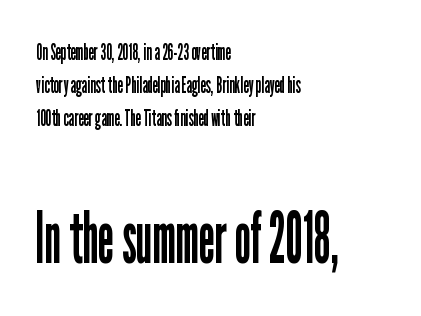
The words here are not underlined. Line spacing here is normal. Observe the ordinary spacing: letters are neighbours, not strangers. Typeset ragged right — the left edge is the straight one.
